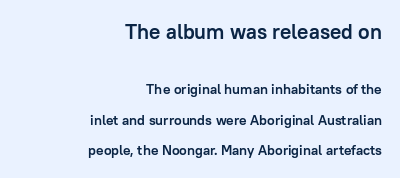
Q: Is the text bold? A: Yes.
Q: Is the text italic (slanted)? A: No, it is upright.
Q: Is the text underlined? A: No.
Q: How is the paragraph aligned? A: Right-aligned.
Q: Is the spacing between letters normal or unusually wide? A: Normal.
Q: Is the spacing between lines tight, normal or loose? A: Loose.
Q: Which block of text is set in a larger size, the first (top) or the second (bottom)? A: The first (top) one.
